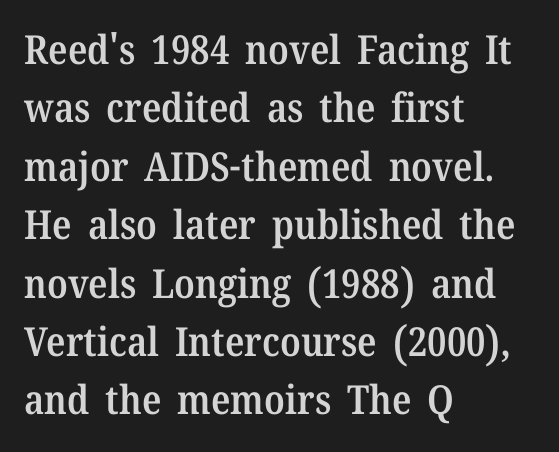
Q: Is the text bold? A: Semi-bold.
Q: Is the text italic (slanted)? A: No, it is upright.
Q: Is the typeface a serif or a sans-serif typeface? A: Serif.
Q: Is the text underlined? A: No.
Q: How is the paragraph aligned? A: Left-aligned.
Q: Is the spacing between letters normal or unusually wide? A: Normal.
Q: Is the spacing between lines tight, normal or loose? A: Normal.
Q: Width (condensed, normal, or wide)? A: Normal.
Q: Stroke contrast? A: Medium.
Q: x-height? A: Medium.
Q: Monospaced? A: No.
